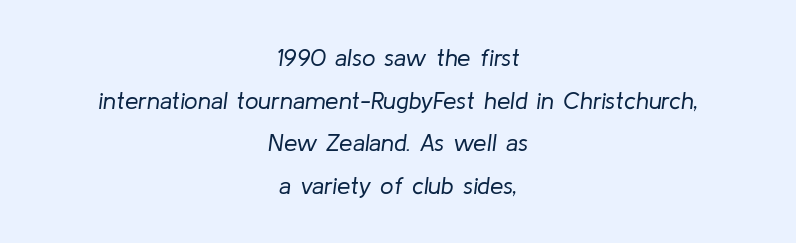
Q: Is the text bold? A: No.
Q: Is the text italic (slanted)? A: Yes, it leans right by about 8 degrees.
Q: Is the text underlined? A: No.
Q: How is the paragraph aligned? A: Centered.
Q: Is the spacing between letters normal or unusually wide? A: Normal.
